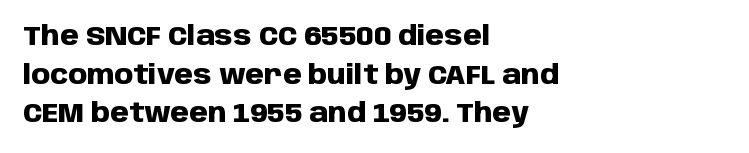
Q: Is the text bold? A: Yes.
Q: Is the text italic (slanted)? A: No, it is upright.
Q: Is the text underlined? A: No.
Q: How is the paragraph aligned? A: Left-aligned.
Q: Is the spacing between letters normal or unusually wide? A: Normal.
Q: Is the spacing between lines tight, normal or loose? A: Normal.
